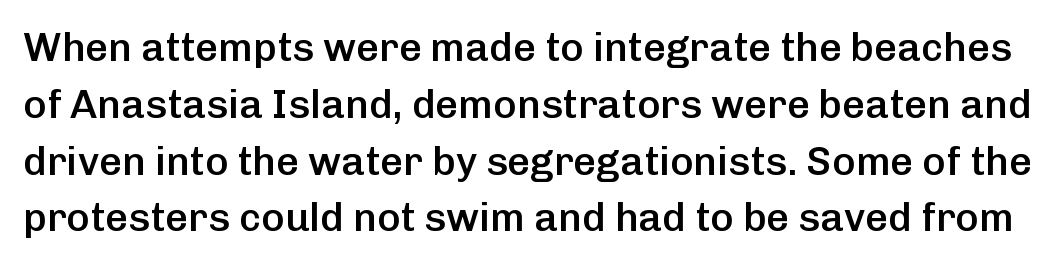
The gaps between neighbouring characters are ordinary and unremarkable. This sample uses an upright cut, with every glyph sitting square on the baseline. What kind of face is this? One without serifs — a sans. A somewhat darkened texture: the type is semibold rather than bold.
